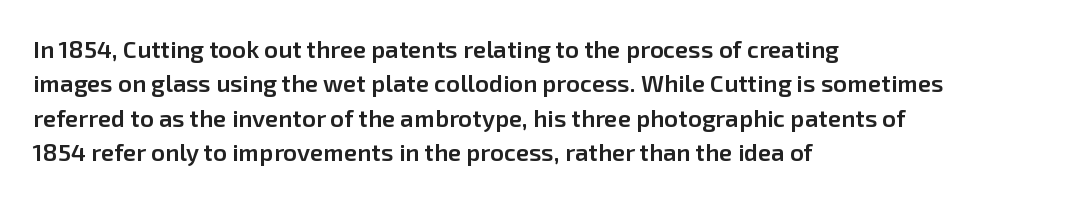
Q: Is the text bold? A: Semi-bold.
Q: Is the text italic (slanted)? A: No, it is upright.
Q: Is the text underlined? A: No.
Q: How is the paragraph aligned? A: Left-aligned.
Q: Is the spacing between letters normal or unusually wide? A: Normal.
Q: Is the spacing between lines tight, normal or loose? A: Normal.
